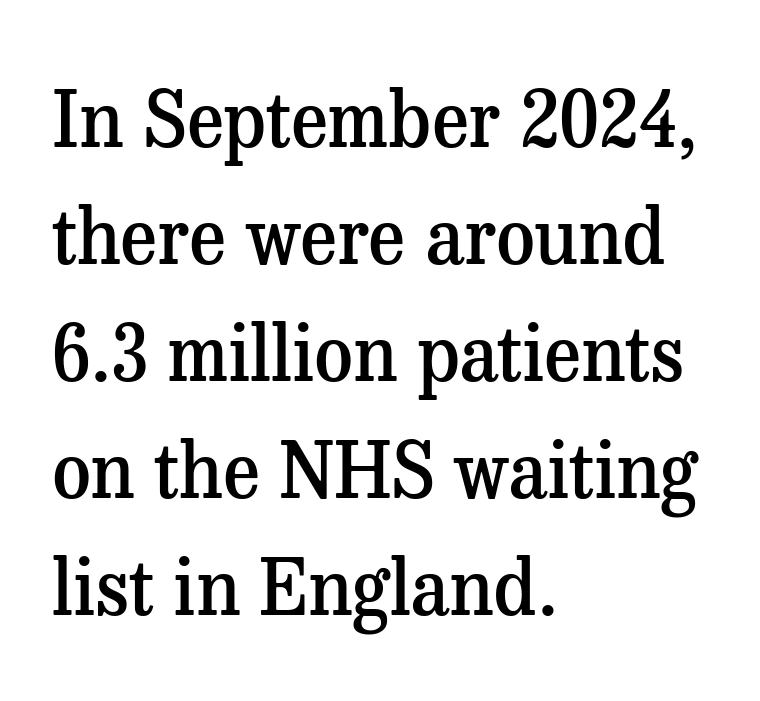
Does the weight exceed regular? Yes, but only to semibold. Notice how descenders clear the ascenders below comfortably — that's standard leading. Decoration check: the copy has no underline. In terms of letterspacing, this is plain default setting.
